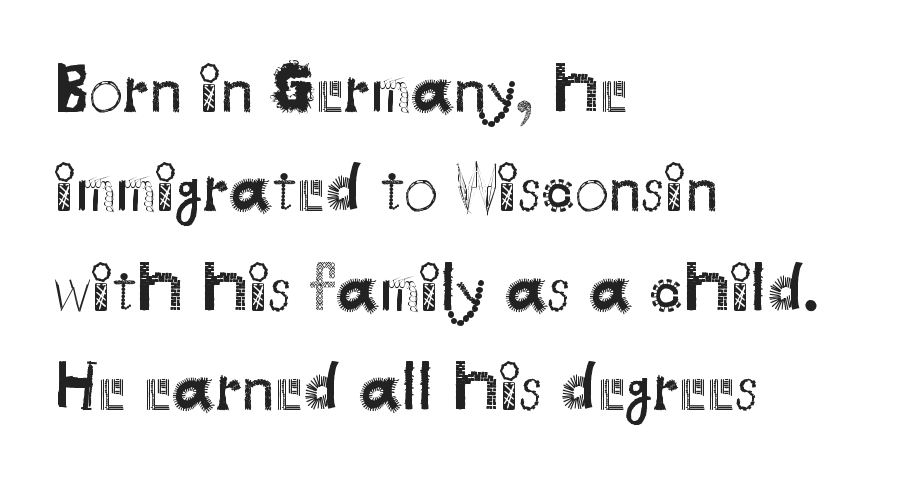
The image shows 68 px regular-weight sans-serif type, upright; set left-aligned, normal line spacing (1.46x), normal letter spacing, not underlined; medium stroke contrast and a small x-height.
